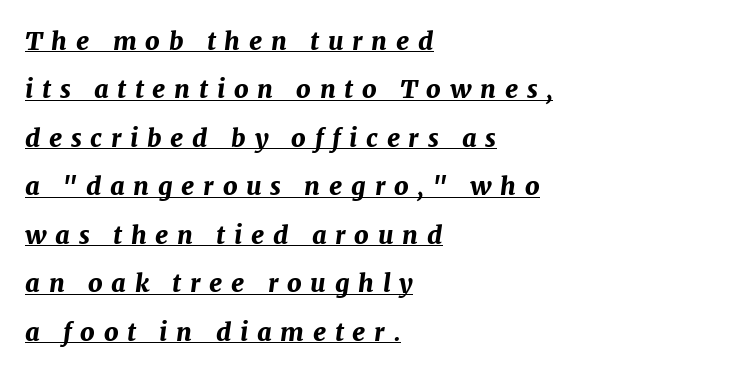
Q: Is the text bold? A: Yes.
Q: Is the text italic (slanted)? A: Yes, it leans right by about 7 degrees.
Q: Is the text underlined? A: Yes.
Q: How is the paragraph aligned? A: Left-aligned.
Q: Is the spacing between letters normal or unusually wide? A: Unusually wide.
Q: Is the spacing between lines tight, normal or loose? A: Loose.
